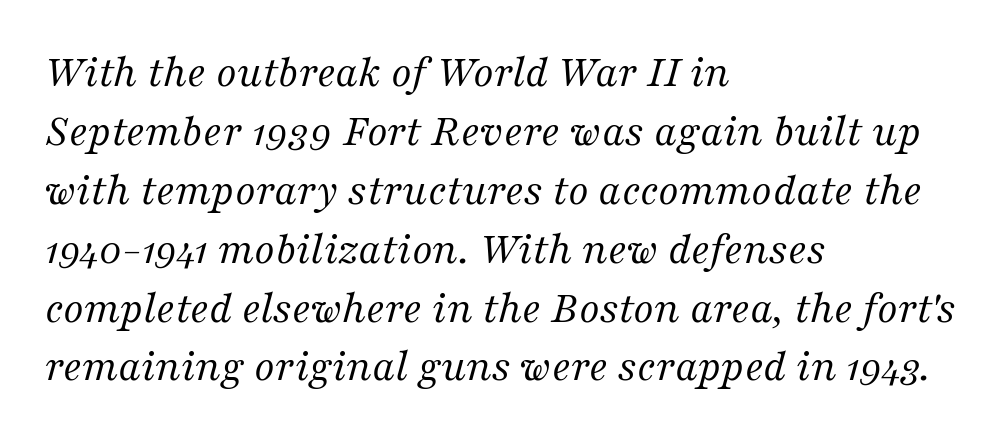
The cut favours lightness, reaching ordinary text weight at its darkest. Look at the tracking — it's just the regular setting, nothing added. Vertical spacing — default. Character widths vary here, with narrow letters taking less room than wide ones.
